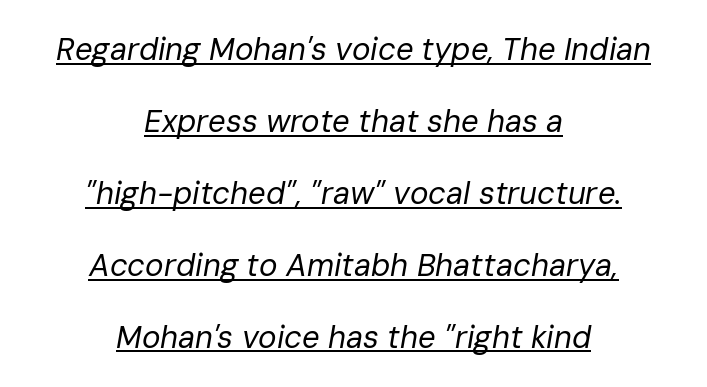
The image shows 31 px regular-weight type, italic (leaning right); set centered, loose line spacing (2.32x), normal letter spacing, underlined; low stroke contrast and a medium x-height.
